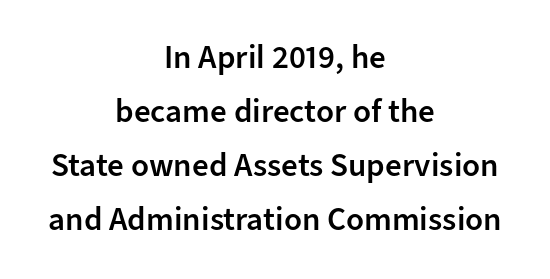
The image shows 33 px semibold sans-serif type, upright; set centered, normal line spacing (1.64x), normal letter spacing, not underlined; low stroke contrast and a medium x-height.
